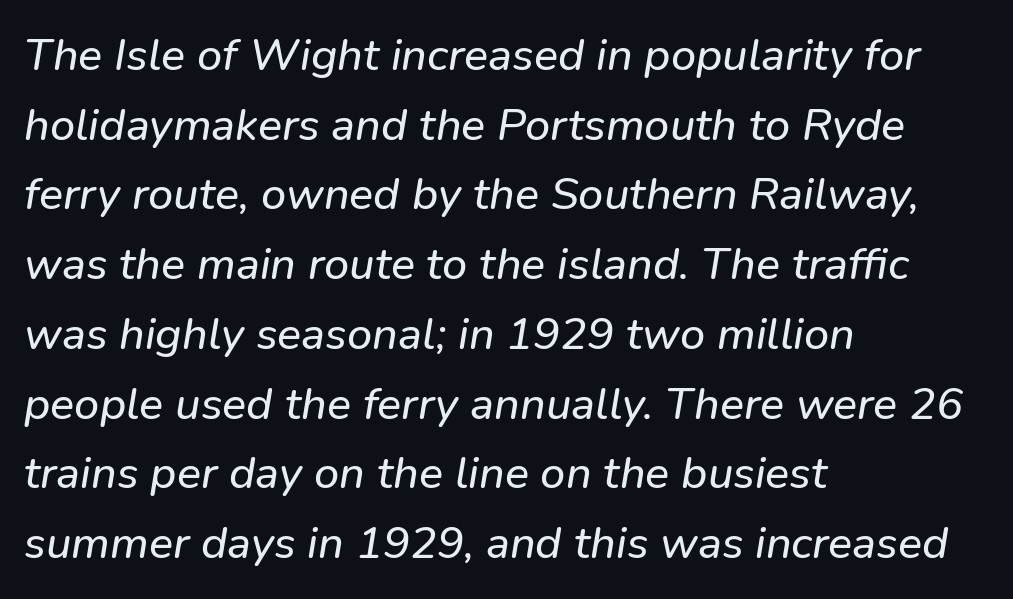
One glance says typical: line gaps are just what's usual. Students, note that the glyphs here touch the page at normal intervals. Anything drawn beneath the words? Only blank space. Visually the block forms a straight wall on the left and a jagged coastline on the right. Spacing verdict: proportional, widths tailored to each character. Observe the absence of serifs on each vertical stroke in this sample.
